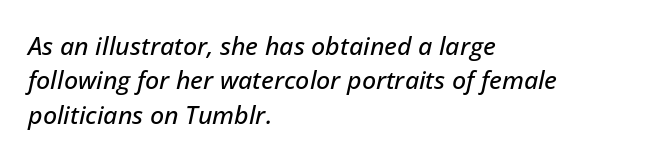
The compositor pushed each line to the left boundary. The leading is moderate, giving the passage an even texture. Characters follow at the spacing the type designer built in. The rendering applies a slant to the glyphs. The space beneath each line is pristine and unruled.
